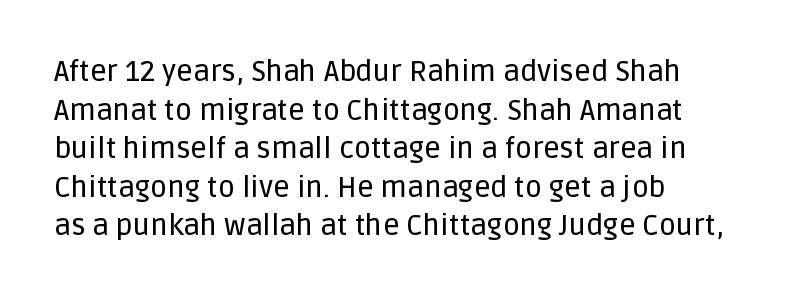
Q: Is the text italic (slanted)? A: No, it is upright.
Q: Is the typeface a serif or a sans-serif typeface? A: Sans-serif.
Q: Is the text underlined? A: No.
Q: How is the paragraph aligned? A: Left-aligned.
Q: Is the spacing between letters normal or unusually wide? A: Normal.
Q: Is the spacing between lines tight, normal or loose? A: Normal.
Q: Width (condensed, normal, or wide)? A: Normal.
Q: Stroke contrast? A: Low.
Q: x-height? A: Large.
Q: Monospaced? A: No.
